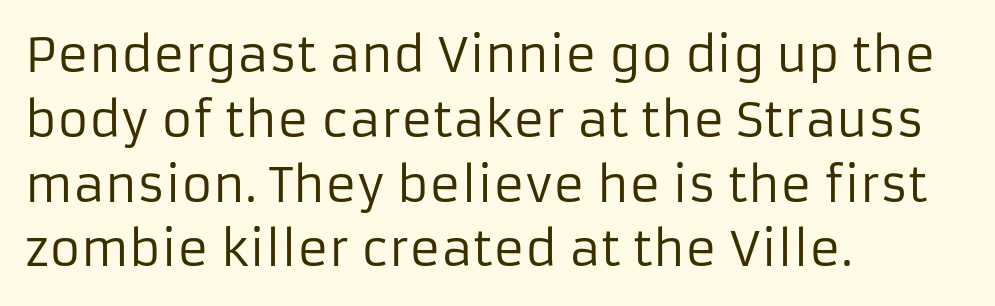
The axis of the letterforms is exactly vertical. Regarding serifs, this sample does without them. Quick note: underline off. One glance says typical: line gaps are just what's usual.
